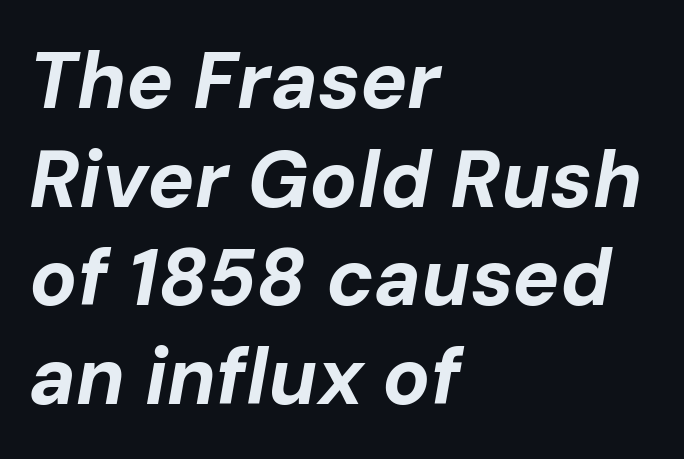
{"italic": "yes", "lean": "right", "slant_degrees": 10, "bold": "yes", "weight": "bold", "width": "normal", "stroke_contrast": "low", "x_height": "medium", "monospaced": "no", "underline": "no", "align": "left", "line_spacing": "normal", "line_spacing_ratio": 1.25, "letter_spacing": "normal", "letter_spacing_em": 0.0, "glyph_px": 79}
